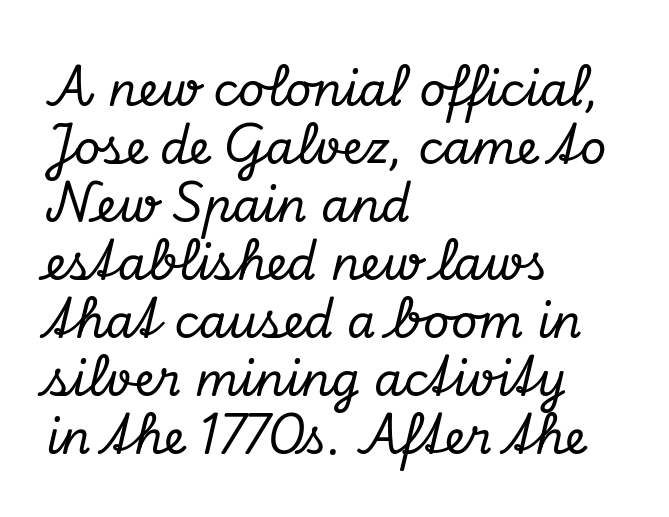
Q: Is the text italic (slanted)? A: Yes, it leans right by about 13 degrees.
Q: Is the typeface a serif or a sans-serif typeface? A: Serif.
Q: Is the text underlined? A: No.
Q: How is the paragraph aligned? A: Left-aligned.
Q: Is the spacing between letters normal or unusually wide? A: Normal.
Q: Is the spacing between lines tight, normal or loose? A: Normal.
Q: Width (condensed, normal, or wide)? A: Normal.
Q: Stroke contrast? A: Low.
Q: x-height? A: Small.
Q: Monospaced? A: No.
